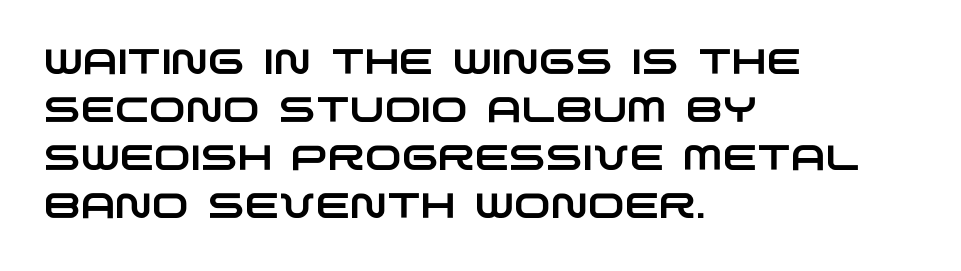
{"serif": "no", "width": "wide", "stroke_contrast": "low", "x_height": "large", "monospaced": "no", "underline": "no", "align": "left", "line_spacing": "normal", "line_spacing_ratio": 1.37, "letter_spacing": "normal", "letter_spacing_em": 0.0, "glyph_px": 35}
